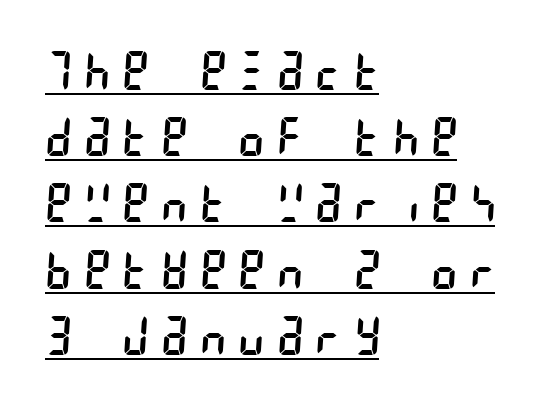
Q: Is the text bold? A: No.
Q: Is the typeface a serif or a sans-serif typeface? A: Sans-serif.
Q: Is the text underlined? A: Yes.
Q: How is the paragraph aligned? A: Left-aligned.
Q: Is the spacing between letters normal or unusually wide? A: Unusually wide.
Q: Is the spacing between lines tight, normal or loose? A: Normal.
Q: Width (condensed, normal, or wide)? A: Condensed.
Q: Stroke contrast? A: Low.
Q: x-height? A: Large.
